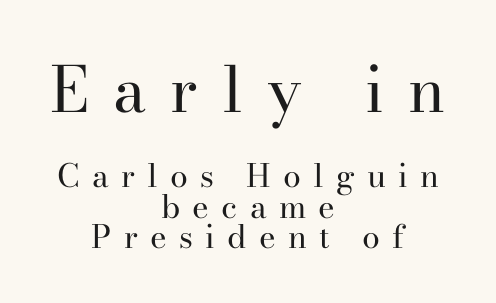
Varying glyph widths throughout — classic text-font behaviour. The whitespace from short lines is split evenly between both sides. These lines huddle together more closely than default settings would place them. The designer went with a serif here, giving each stem small feet. Students, note that the glyphs here are deliberately spaced far apart.
